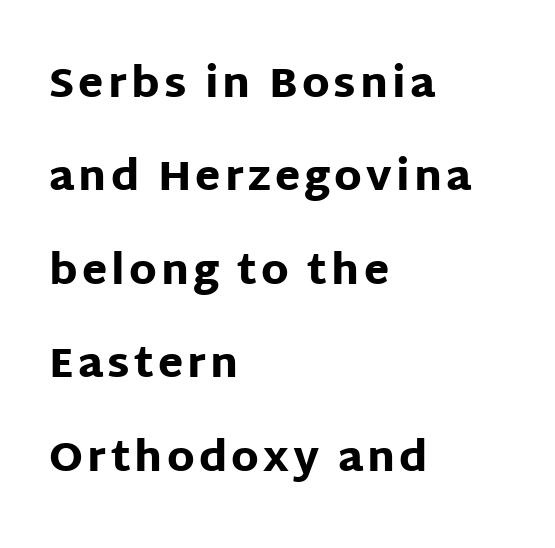
Q: Is the text bold? A: Yes.
Q: Is the text italic (slanted)? A: No, it is upright.
Q: Is the typeface a serif or a sans-serif typeface? A: Sans-serif.
Q: Is the text underlined? A: No.
Q: How is the paragraph aligned? A: Left-aligned.
Q: Is the spacing between lines tight, normal or loose? A: Loose.
Q: Width (condensed, normal, or wide)? A: Normal.
Q: Stroke contrast? A: Low.
Q: x-height? A: Large.
Q: Monospaced? A: No.
